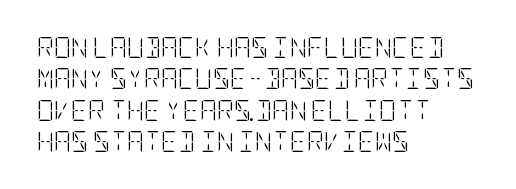
The image shows 21 px text type, upright; set left-aligned, normal line spacing (1.49x), normal letter spacing, not underlined.
